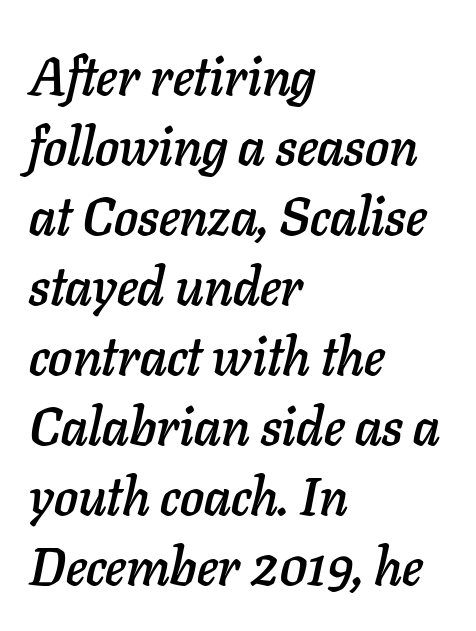
{"italic": "yes", "lean": "right", "slant_degrees": 11, "width": "normal", "stroke_contrast": "low", "x_height": "medium", "monospaced": "no", "underline": "no", "align": "left", "line_spacing": "normal", "line_spacing_ratio": 1.32, "letter_spacing": "normal", "letter_spacing_em": 0.0, "glyph_px": 53}
